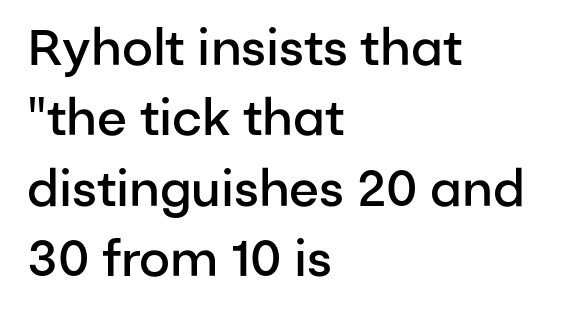
{"serif": "no", "italic": "no", "bold": "semi", "weight": "semibold", "width": "normal", "stroke_contrast": "low", "x_height": "medium", "monospaced": "no", "underline": "no", "align": "left", "line_spacing": "normal", "line_spacing_ratio": 1.41, "letter_spacing": "normal", "letter_spacing_em": 0.0, "glyph_px": 50}
